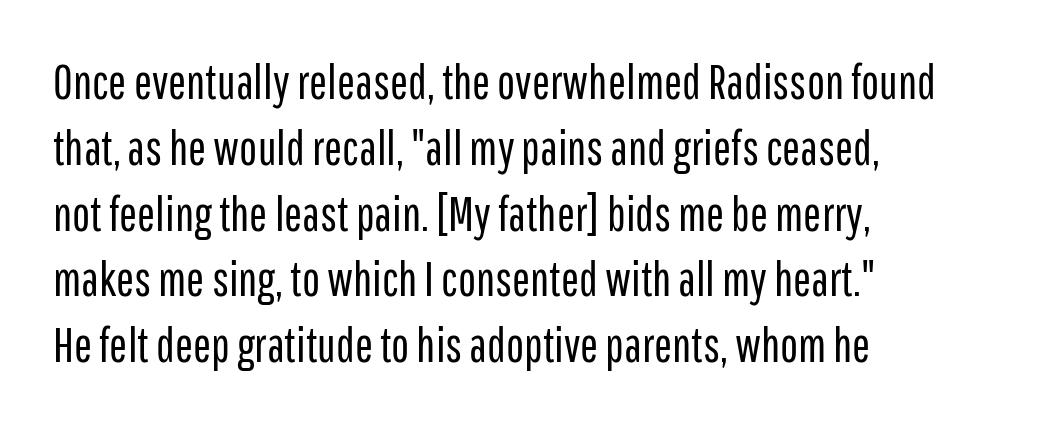
{"serif": "no", "italic": "no", "bold": "no", "weight": "regular", "width": "condensed", "stroke_contrast": "low", "x_height": "medium", "monospaced": "no", "underline": "no", "align": "left", "line_spacing": "normal", "line_spacing_ratio": 1.37, "letter_spacing": "normal", "letter_spacing_em": 0.0, "glyph_px": 48}
